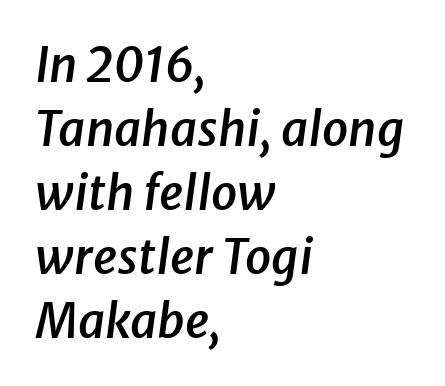
The image shows 47 px semibold type, italic (leaning right); set left-aligned, normal line spacing (1.36x), normal letter spacing, not underlined; low stroke contrast and a medium x-height.
